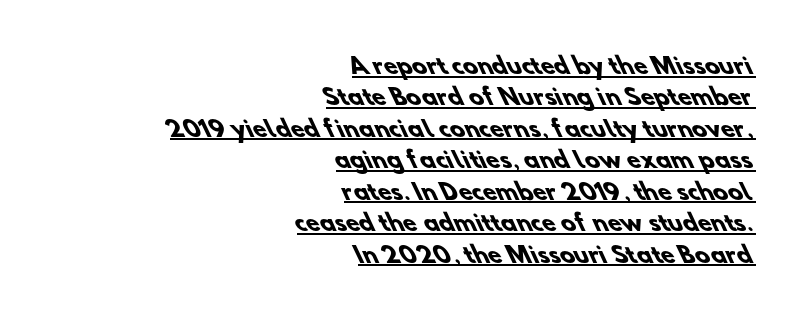
{"bold": "yes", "underline": "yes", "align": "right", "line_spacing": "normal", "line_spacing_ratio": 1.43, "letter_spacing": "normal", "letter_spacing_em": 0.0, "glyph_px": 22}
